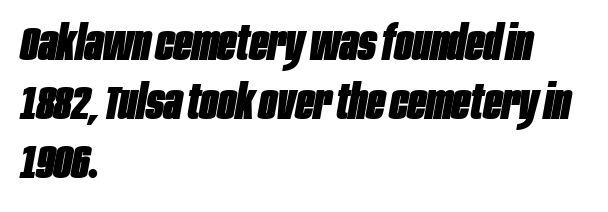
{"italic": "yes", "lean": "right", "slant_degrees": 10, "bold": "yes", "weight": "heavy", "width": "condensed", "stroke_contrast": "low", "x_height": "large", "monospaced": "no", "underline": "no", "align": "left", "line_spacing_ratio": 1.23, "letter_spacing": "normal", "letter_spacing_em": 0.0, "glyph_px": 48}
